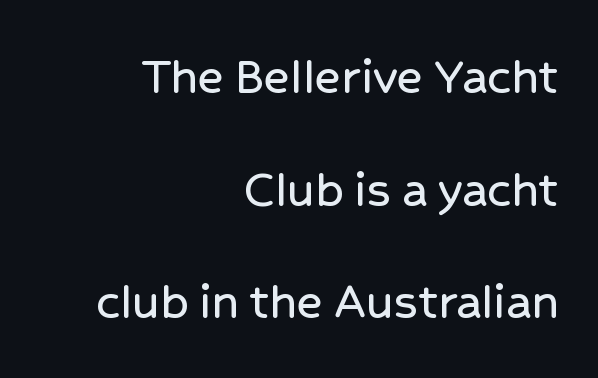
{"serif": "no", "italic": "no", "width": "normal", "stroke_contrast": "low", "x_height": "medium", "monospaced": "no", "underline": "no", "align": "right", "line_spacing": "loose", "line_spacing_ratio": 2.05, "letter_spacing": "normal", "letter_spacing_em": 0.0, "glyph_px": 55}
